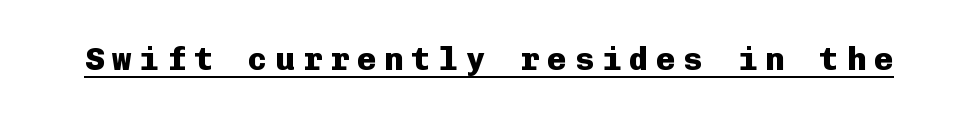
The image shows 32 px heavy sans-serif type, upright, monospaced; set unusually wide letter spacing (+0.25 em), underlined; low stroke contrast and a medium x-height.
